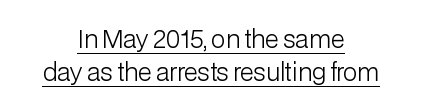
The image shows 24 px text type, upright; set centered, normal line spacing (1.36x), normal letter spacing, underlined.
